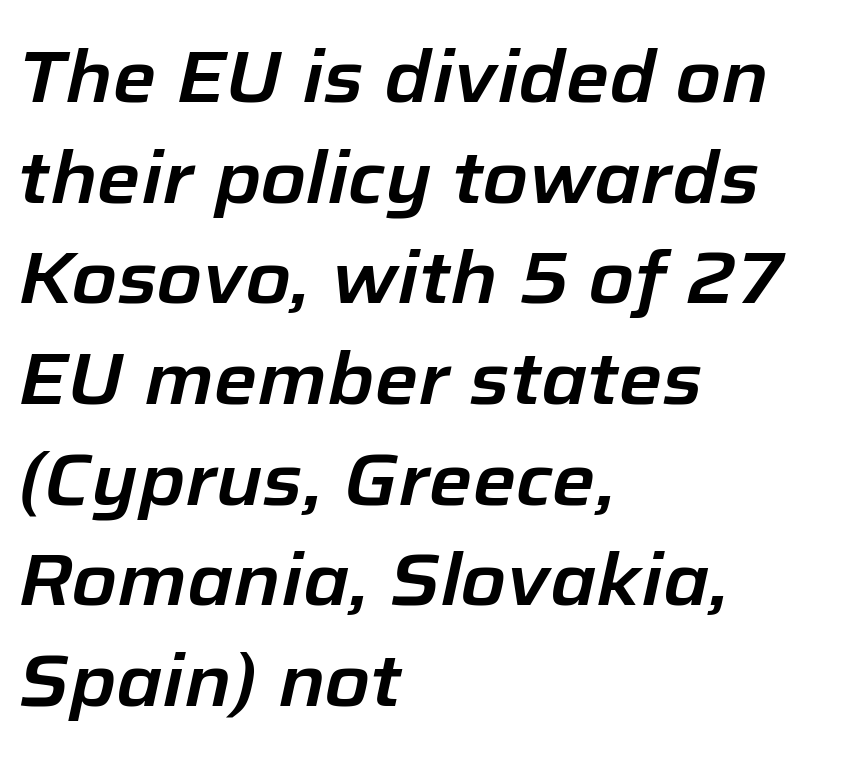
{"italic": "yes", "lean": "right", "slant_degrees": 12, "width": "normal", "stroke_contrast": "low", "x_height": "medium", "monospaced": "no", "underline": "no", "align": "left", "line_spacing": "normal", "line_spacing_ratio": 1.36, "letter_spacing": "normal", "letter_spacing_em": 0.0, "glyph_px": 74}
